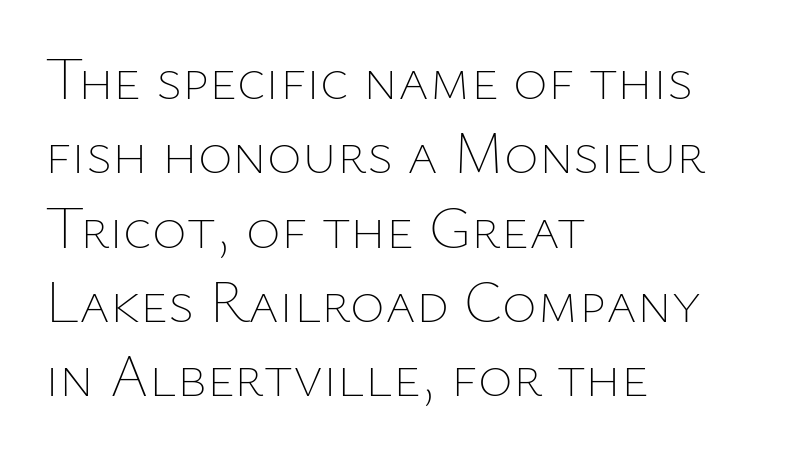
Q: Is the text bold? A: No.
Q: Is the text italic (slanted)? A: No, it is upright.
Q: Is the text underlined? A: No.
Q: How is the paragraph aligned? A: Left-aligned.
Q: Is the spacing between letters normal or unusually wide? A: Normal.
Q: Is the spacing between lines tight, normal or loose? A: Normal.
Q: Width (condensed, normal, or wide)? A: Normal.
Q: Stroke contrast? A: Low.
Q: x-height? A: Medium.
Q: Monospaced? A: No.
